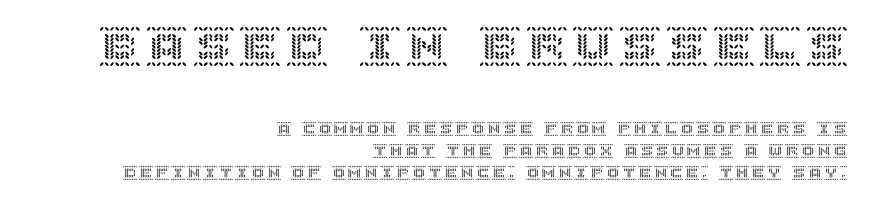
{"italic": "no", "width": "normal", "x_height": "large", "underline": "no", "align": "right", "line_spacing": "normal", "line_spacing_ratio": 1.55, "larger_block": "first", "size_ratio": 2.93, "glyph_px": 41}
